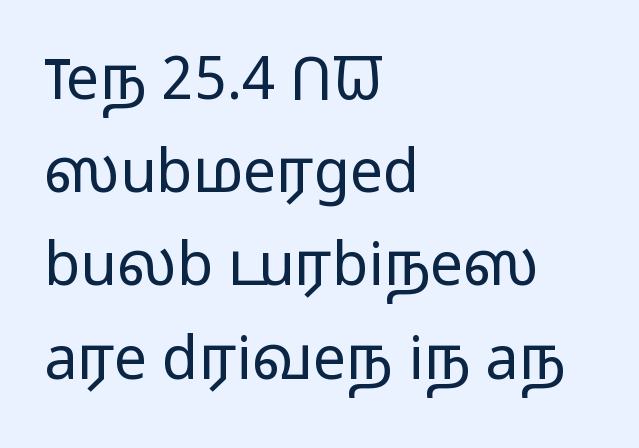
{"serif": "no", "italic": "no", "bold": "no", "weight": "light", "width": "wide", "stroke_contrast": "low", "x_height": "medium", "monospaced": "no", "underline": "no", "align": "left", "line_spacing": "normal", "line_spacing_ratio": 1.58, "letter_spacing": "normal", "letter_spacing_em": 0.0, "glyph_px": 59}
